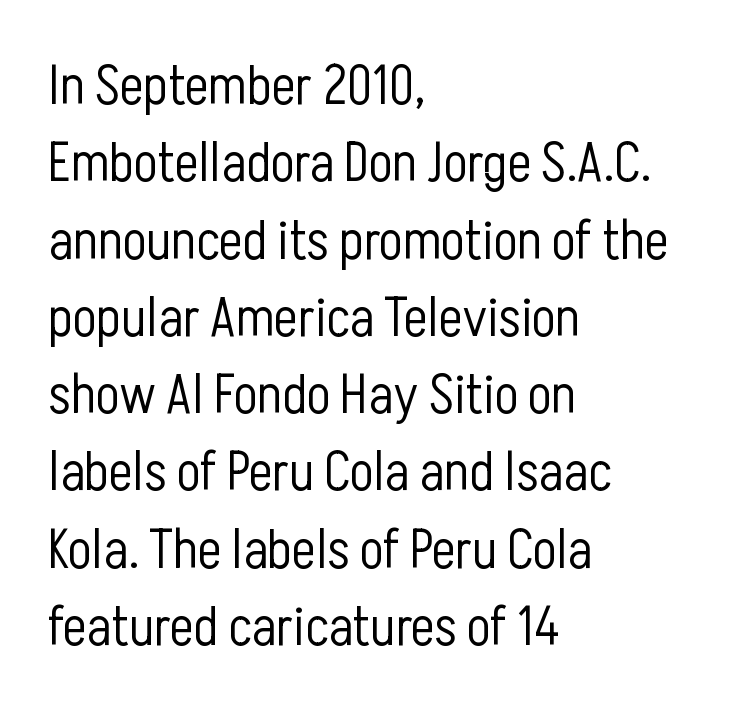
Q: Is the text bold? A: No.
Q: Is the text italic (slanted)? A: No, it is upright.
Q: Is the typeface a serif or a sans-serif typeface? A: Sans-serif.
Q: Is the text underlined? A: No.
Q: How is the paragraph aligned? A: Left-aligned.
Q: Is the spacing between letters normal or unusually wide? A: Normal.
Q: Is the spacing between lines tight, normal or loose? A: Normal.
Q: Width (condensed, normal, or wide)? A: Condensed.
Q: Stroke contrast? A: Low.
Q: x-height? A: Medium.
Q: Monospaced? A: No.
